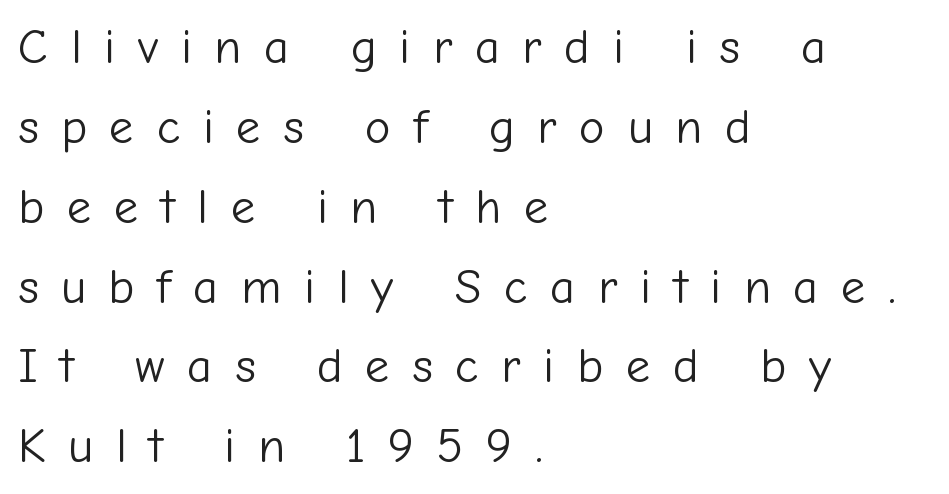
The image shows 49 px light sans-serif type, upright; set left-aligned, normal line spacing (1.63x), unusually wide letter spacing (+0.46 em), not underlined; low stroke contrast and a medium x-height.
